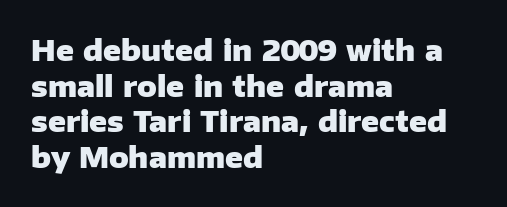
The image shows 29 px heavy sans-serif type, upright; set left-aligned, line spacing 1.23x, normal letter spacing, not underlined; low stroke contrast and a medium x-height.
